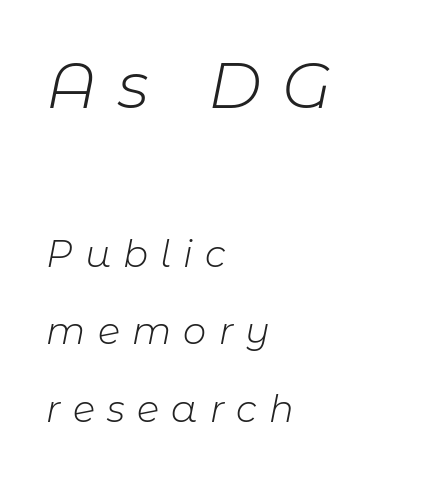
The weight tops out at a normal text grade. Decoration check: the copy has no underline. Line beginnings align vertically; line endings do not. This layout puts the oversized block above and the modest block below. A typesetter would call this heavily tracked-out type. The lettering tilts uniformly, giving the passage an italic look.
